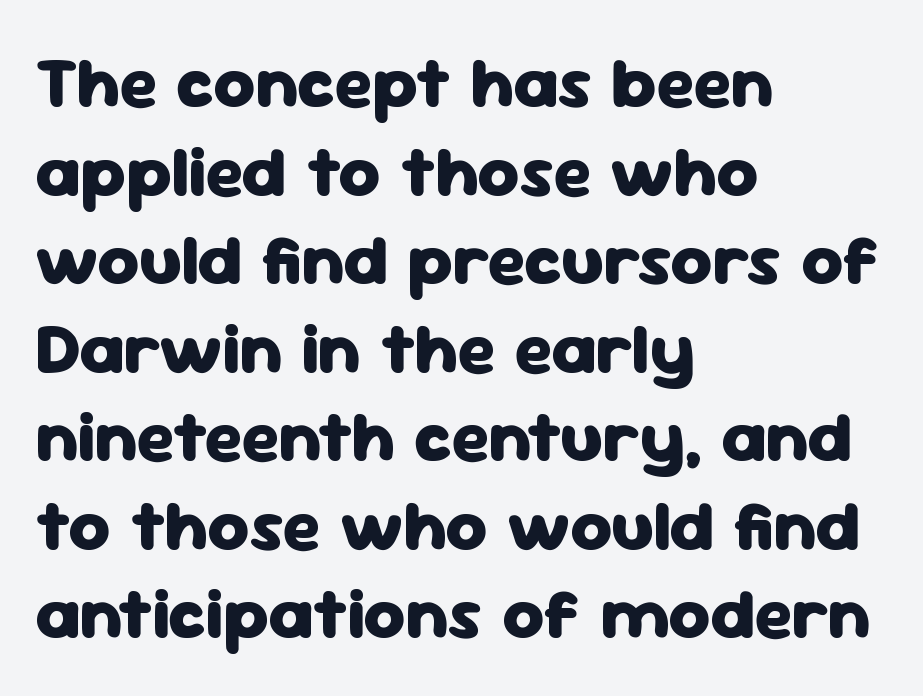
Q: Is the text bold? A: Yes.
Q: Is the text italic (slanted)? A: No, it is upright.
Q: Is the typeface a serif or a sans-serif typeface? A: Sans-serif.
Q: Is the text underlined? A: No.
Q: How is the paragraph aligned? A: Left-aligned.
Q: Is the spacing between letters normal or unusually wide? A: Normal.
Q: Width (condensed, normal, or wide)? A: Normal.
Q: Stroke contrast? A: Low.
Q: x-height? A: Medium.
Q: Monospaced? A: No.
